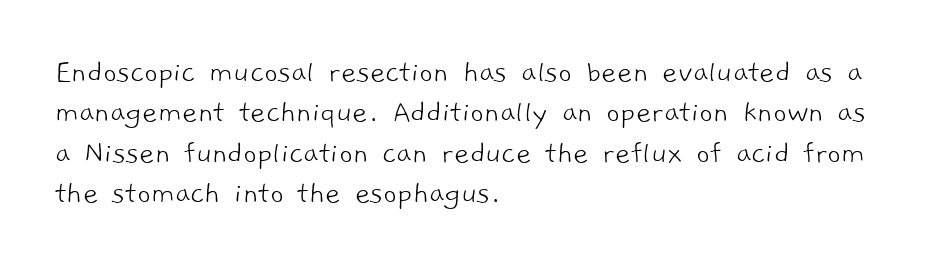
Q: Is the text bold? A: No.
Q: Is the typeface a serif or a sans-serif typeface? A: Sans-serif.
Q: Is the text underlined? A: No.
Q: How is the paragraph aligned? A: Left-aligned.
Q: Is the spacing between letters normal or unusually wide? A: Normal.
Q: Width (condensed, normal, or wide)? A: Normal.
Q: Stroke contrast? A: Low.
Q: x-height? A: Medium.
Q: Monospaced? A: No.
